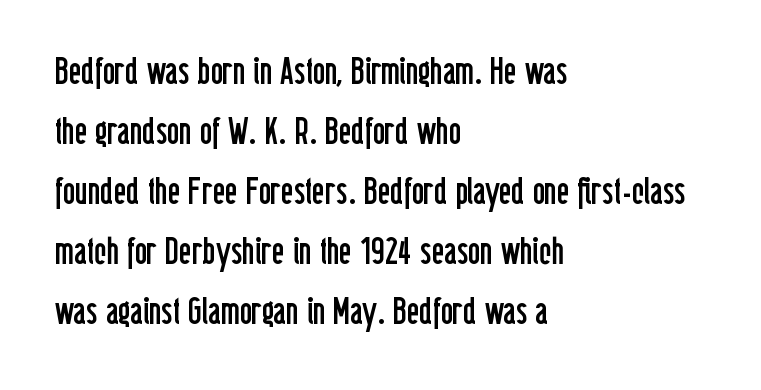
Q: Is the text bold? A: No.
Q: Is the text italic (slanted)? A: No, it is upright.
Q: Is the typeface a serif or a sans-serif typeface? A: Sans-serif.
Q: Is the text underlined? A: No.
Q: How is the paragraph aligned? A: Left-aligned.
Q: Is the spacing between letters normal or unusually wide? A: Normal.
Q: Is the spacing between lines tight, normal or loose? A: Normal.
Q: Width (condensed, normal, or wide)? A: Condensed.
Q: Stroke contrast? A: Low.
Q: x-height? A: Medium.
Q: Monospaced? A: No.
